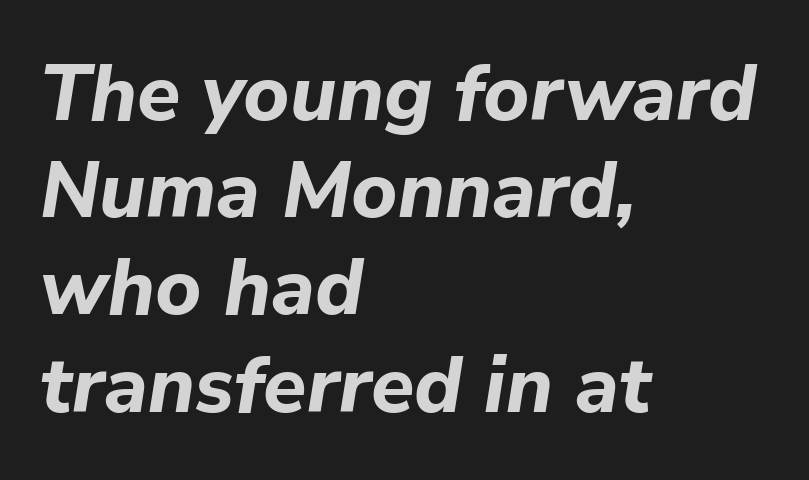
{"italic": "yes", "lean": "right", "slant_degrees": 9, "bold": "yes", "weight": "bold", "width": "normal", "stroke_contrast": "low", "x_height": "medium", "monospaced": "no", "underline": "no", "align": "left", "line_spacing_ratio": 1.23, "letter_spacing": "normal", "letter_spacing_em": 0.0, "glyph_px": 79}
